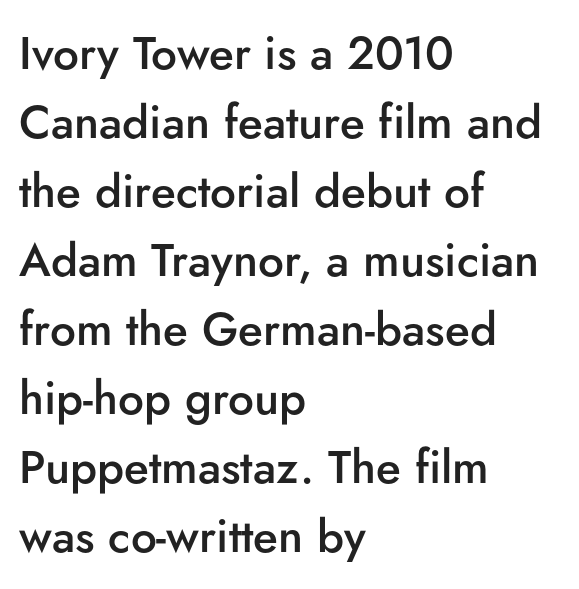
Q: Is the text bold? A: Semi-bold.
Q: Is the text italic (slanted)? A: No, it is upright.
Q: Is the typeface a serif or a sans-serif typeface? A: Sans-serif.
Q: Is the text underlined? A: No.
Q: How is the paragraph aligned? A: Left-aligned.
Q: Is the spacing between letters normal or unusually wide? A: Normal.
Q: Is the spacing between lines tight, normal or loose? A: Normal.
Q: Width (condensed, normal, or wide)? A: Normal.
Q: Stroke contrast? A: Low.
Q: x-height? A: Small.
Q: Monospaced? A: No.
